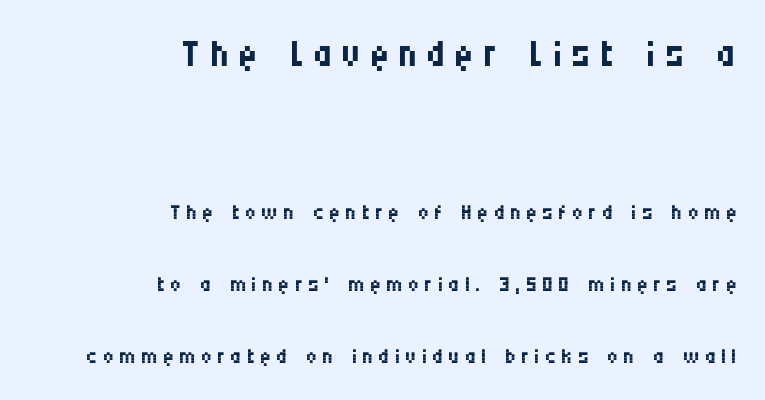
{"serif": "no", "italic": "no", "bold": "no", "weight": "regular", "width": "condensed", "stroke_contrast": "medium", "x_height": "large", "monospaced": "no", "underline": "no", "align": "right", "line_spacing": "loose", "line_spacing_ratio": 2.33, "larger_block": "first", "size_ratio": 1.74, "glyph_px": 54}
